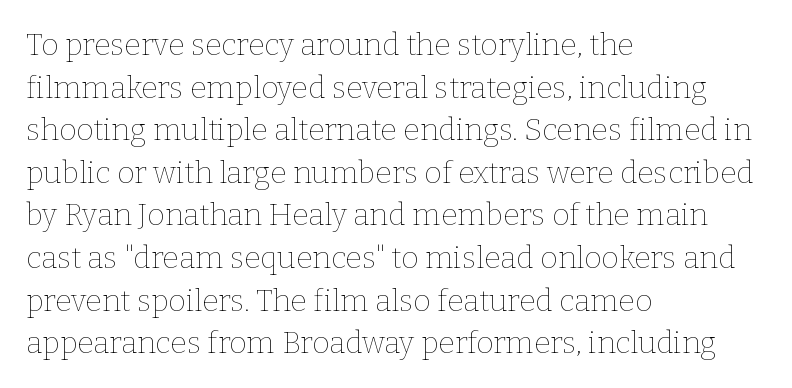
{"italic": "no", "bold": "no", "weight": "thin", "width": "normal", "stroke_contrast": "low", "x_height": "medium", "monospaced": "no", "underline": "no", "align": "left", "line_spacing": "normal", "line_spacing_ratio": 1.42, "letter_spacing": "normal", "letter_spacing_em": 0.0, "glyph_px": 30}
